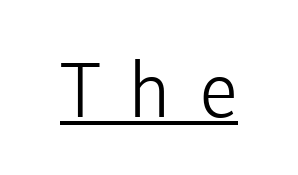
Q: Is the text bold? A: No.
Q: Is the text italic (slanted)? A: No, it is upright.
Q: Is the typeface a serif or a sans-serif typeface? A: Sans-serif.
Q: Is the text underlined? A: Yes.
Q: Is the spacing between letters normal or unusually wide? A: Unusually wide.
Q: Width (condensed, normal, or wide)? A: Normal.
Q: Stroke contrast? A: Low.
Q: x-height? A: Medium.
Q: Monospaced? A: No.
